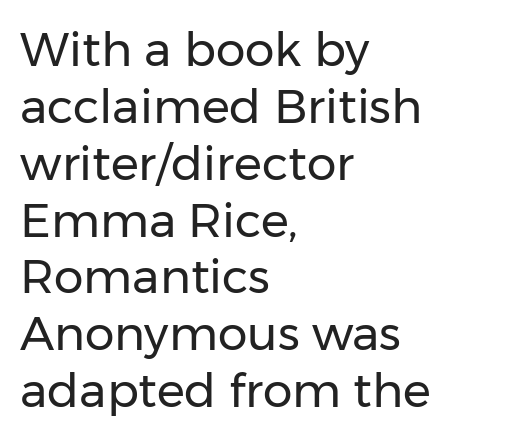
Q: Is the text bold? A: No.
Q: Is the text italic (slanted)? A: No, it is upright.
Q: Is the typeface a serif or a sans-serif typeface? A: Sans-serif.
Q: Is the text underlined? A: No.
Q: How is the paragraph aligned? A: Left-aligned.
Q: Is the spacing between letters normal or unusually wide? A: Normal.
Q: Width (condensed, normal, or wide)? A: Normal.
Q: Stroke contrast? A: Low.
Q: x-height? A: Medium.
Q: Monospaced? A: No.
